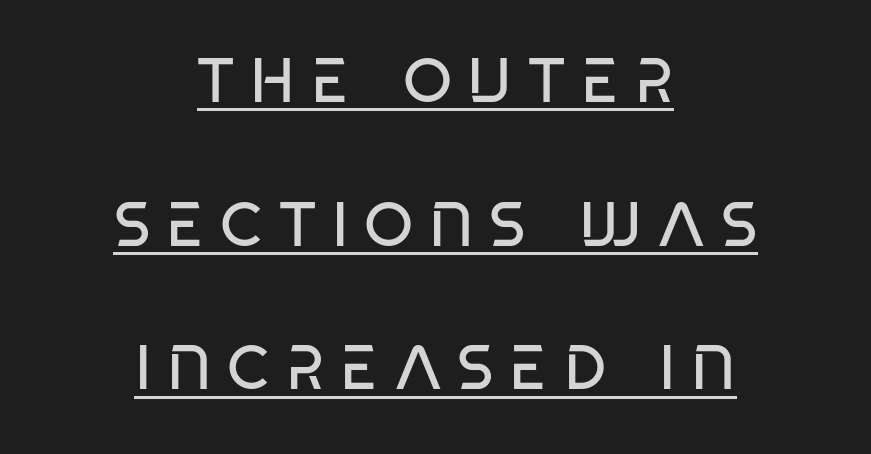
{"serif": "no", "bold": "no", "weight": "regular", "width": "condensed", "stroke_contrast": "low", "x_height": "large", "monospaced": "no", "underline": "yes", "align": "center", "line_spacing": "loose", "line_spacing_ratio": 2.28, "letter_spacing": "wide", "letter_spacing_em": 0.25, "glyph_px": 63}
